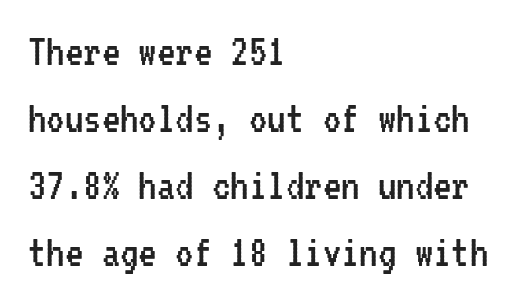
Q: Is the text bold? A: No.
Q: Is the text italic (slanted)? A: No, it is upright.
Q: Is the typeface a serif or a sans-serif typeface? A: Sans-serif.
Q: Is the text underlined? A: No.
Q: How is the paragraph aligned? A: Left-aligned.
Q: Is the spacing between letters normal or unusually wide? A: Normal.
Q: Is the spacing between lines tight, normal or loose? A: Normal.
Q: Width (condensed, normal, or wide)? A: Condensed.
Q: Stroke contrast? A: Low.
Q: x-height? A: Medium.
Q: Monospaced? A: Yes.
